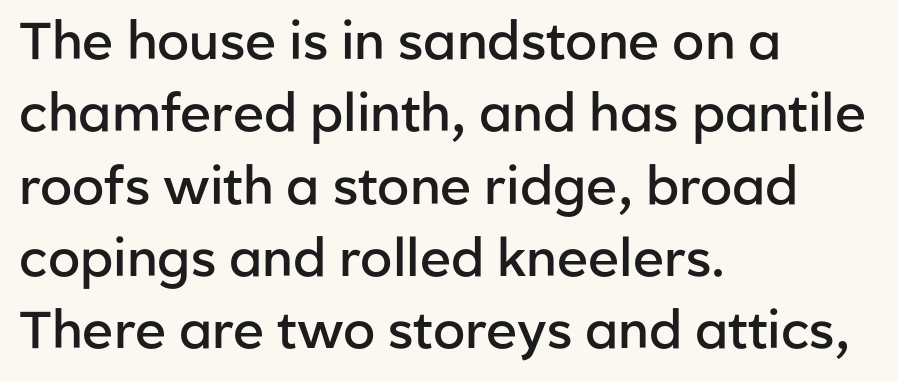
The image shows 52 px semibold sans-serif type, upright; set left-aligned, normal line spacing (1.39x), normal letter spacing, not underlined; low stroke contrast and a medium x-height.
